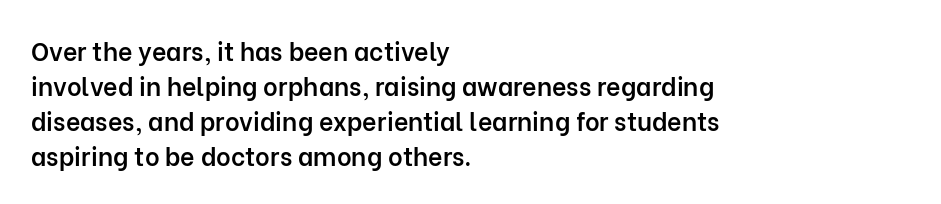
{"italic": "no", "bold": "semi", "underline": "no", "align": "left", "line_spacing": "normal", "line_spacing_ratio": 1.4, "letter_spacing": "normal", "letter_spacing_em": 0.0, "glyph_px": 25}
